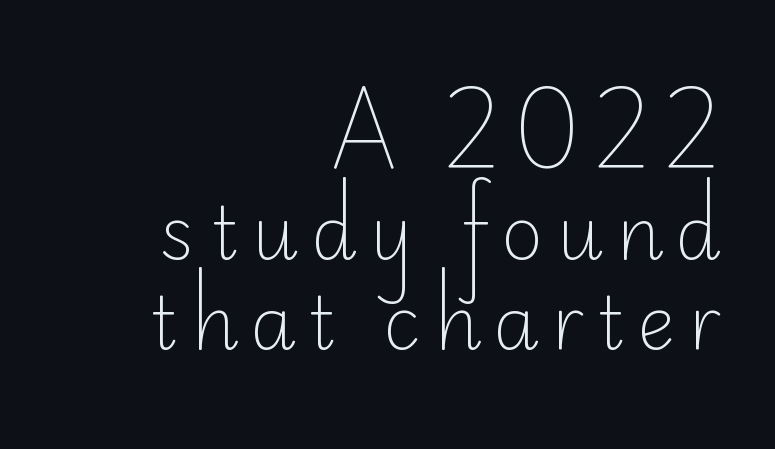
Lines of text with bare space underneath. One-word summary of the alignment: right. This sample has the flowing, uneven cadence of proportional lettering. The weight would be labelled regular, book, light, or lighter still.
